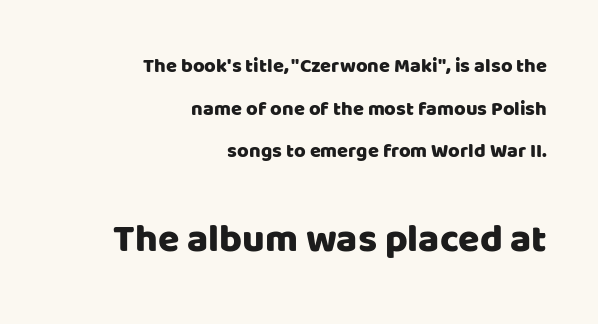
The image shows 39 px sans-serif type, upright; set right-aligned, loose line spacing (2.13x), normal letter spacing, not underlined; the second (bottom) block is 1.95x larger; low stroke contrast and a large x-height.
